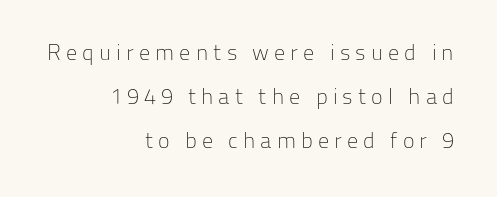
{"italic": "no", "bold": "no", "underline": "no", "align": "right", "line_spacing": "loose", "line_spacing_ratio": 1.99, "letter_spacing": "wide", "letter_spacing_em": 0.23, "glyph_px": 22}
